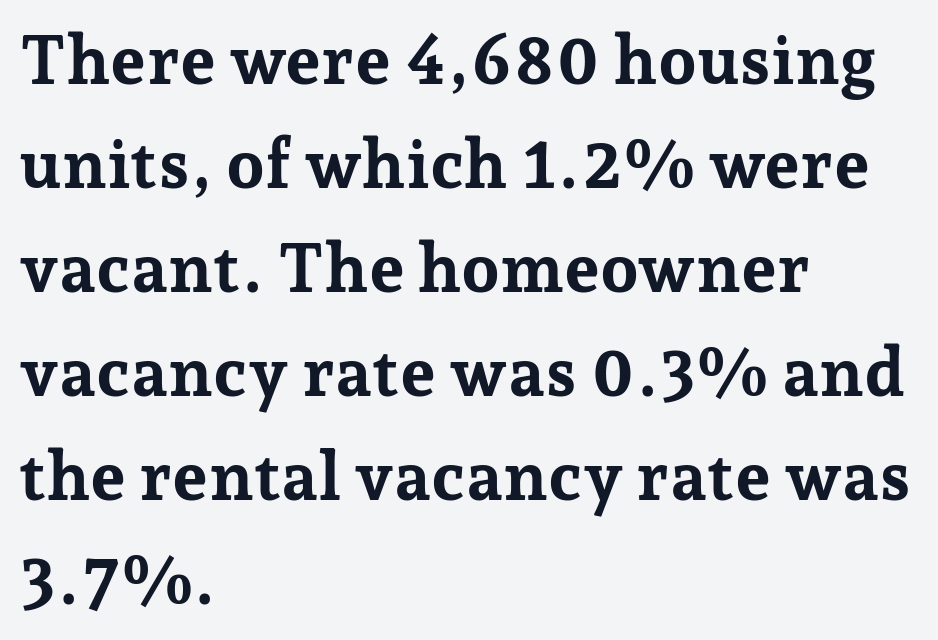
A typesetter would call this proportional, since set widths differ per character. Vertical spacing — default. The line texture is even and compact thanks to regular tracking. Old-style or modern, the face here clearly has serifs. The paragraph has a hard left edge and a soft right edge.
